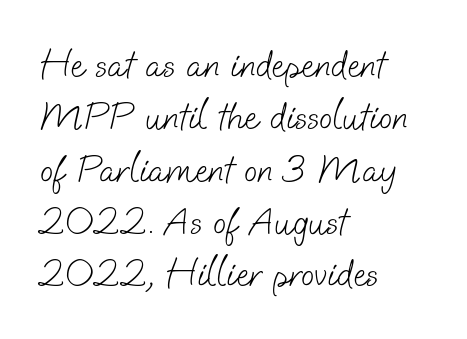
{"serif": "no", "bold": "no", "weight": "light", "width": "normal", "stroke_contrast": "low", "x_height": "small", "monospaced": "no", "underline": "no", "align": "left", "line_spacing": "normal", "line_spacing_ratio": 1.34, "letter_spacing": "normal", "letter_spacing_em": 0.0, "glyph_px": 39}
